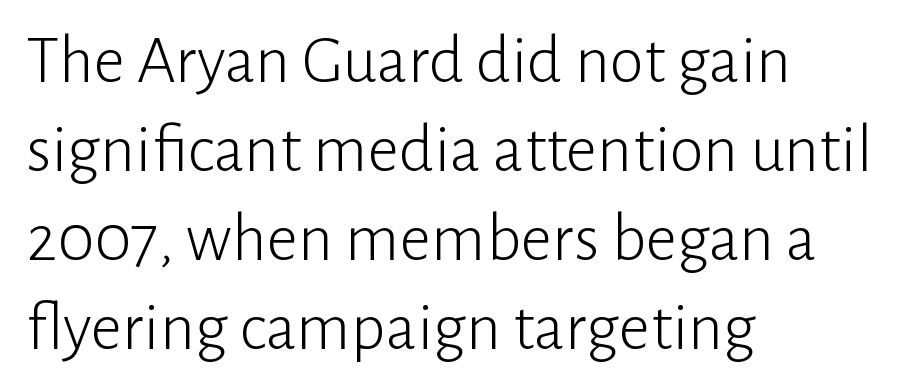
Q: Is the text bold? A: No.
Q: Is the text italic (slanted)? A: No, it is upright.
Q: Is the typeface a serif or a sans-serif typeface? A: Sans-serif.
Q: Is the text underlined? A: No.
Q: How is the paragraph aligned? A: Left-aligned.
Q: Is the spacing between letters normal or unusually wide? A: Normal.
Q: Is the spacing between lines tight, normal or loose? A: Normal.
Q: Width (condensed, normal, or wide)? A: Normal.
Q: Stroke contrast? A: Low.
Q: x-height? A: Medium.
Q: Monospaced? A: No.
